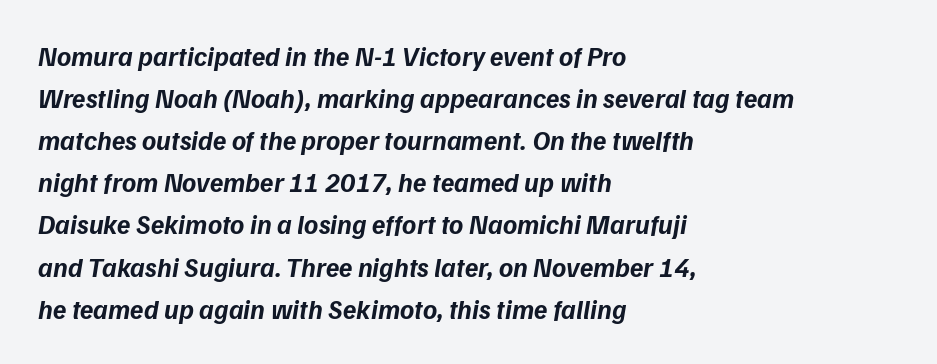
Q: Is the text bold? A: Yes.
Q: Is the text underlined? A: No.
Q: How is the paragraph aligned? A: Left-aligned.
Q: Is the spacing between letters normal or unusually wide? A: Normal.
Q: Is the spacing between lines tight, normal or loose? A: Normal.
